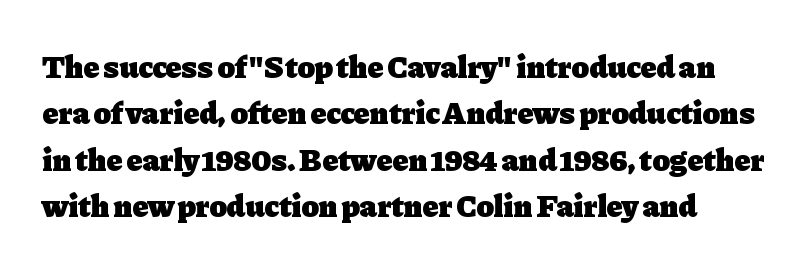
{"serif": "yes", "italic": "no", "bold": "yes", "weight": "heavy", "width": "normal", "stroke_contrast": "low", "x_height": "medium", "monospaced": "no", "underline": "no", "line_spacing": "normal", "line_spacing_ratio": 1.45, "letter_spacing": "normal", "letter_spacing_em": 0.0, "glyph_px": 32}
